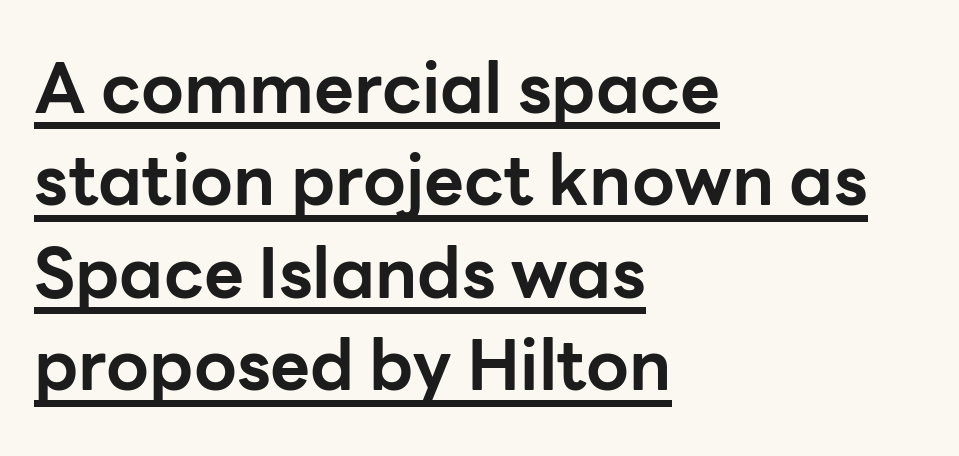
Q: Is the text bold? A: Yes.
Q: Is the text italic (slanted)? A: No, it is upright.
Q: Is the typeface a serif or a sans-serif typeface? A: Sans-serif.
Q: Is the text underlined? A: Yes.
Q: How is the paragraph aligned? A: Left-aligned.
Q: Is the spacing between letters normal or unusually wide? A: Normal.
Q: Is the spacing between lines tight, normal or loose? A: Normal.
Q: Width (condensed, normal, or wide)? A: Normal.
Q: Stroke contrast? A: Low.
Q: x-height? A: Medium.
Q: Monospaced? A: No.
